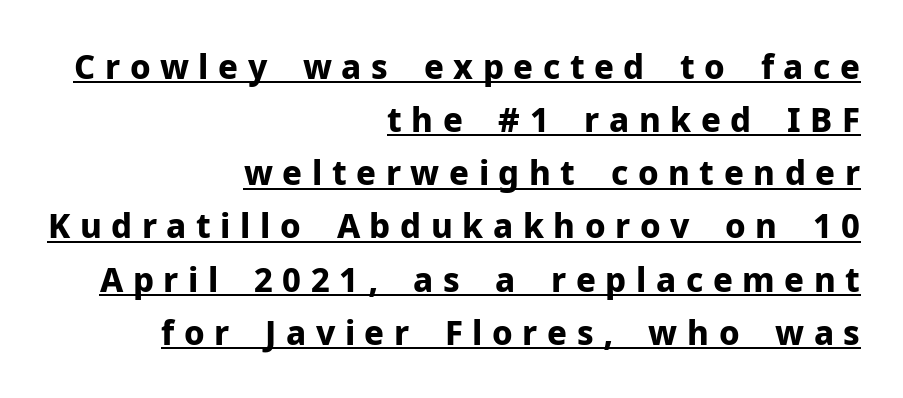
The passage shown stacks its lines at a standard gap. Students, note that the glyphs here are deliberately spaced far apart. The passage shown is underscored from start to finish. Do the letters lean? They stand straight. The sample has been set heavy, in full bold. Character widths vary here, with narrow letters taking less room than wide ones.
